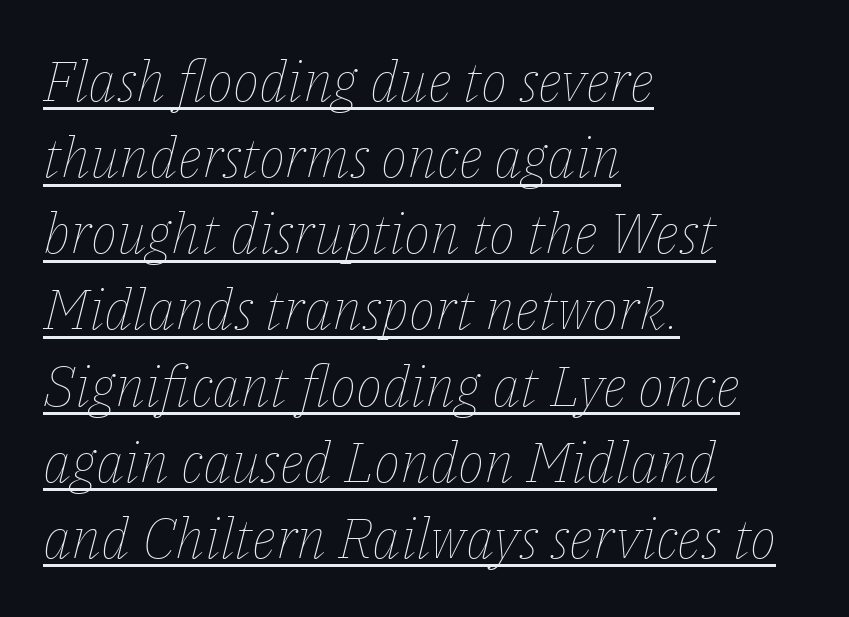
Nothing unusual about the tracking: characters are spaced as the font intends. The face used here is proportionally spaced, like ordinary book or web type. A quiet, ordinary-to-light weight characterises the typeface. Like a heading marked for emphasis, these lines bear an underscore. The whole block is typeset with a tilt. The paragraph has a hard left edge and a soft right edge.
